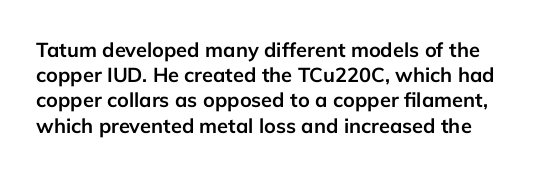
A dark, heavy texture on the line: the type is bold. Regular leading. Any mark beneath the type? The region is blank. Characters follow at the spacing the type designer built in. This sample uses an upright cut, with every glyph sitting square on the baseline.
